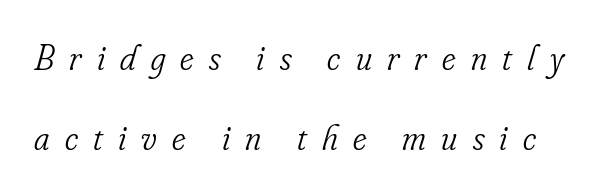
{"serif": "yes", "italic": "yes", "lean": "right", "slant_degrees": 16, "bold": "no", "weight": "light", "width": "condensed", "stroke_contrast": "low", "x_height": "small", "monospaced": "no", "underline": "no", "line_spacing": "loose", "line_spacing_ratio": 2.21, "letter_spacing": "wide", "letter_spacing_em": 0.42, "glyph_px": 36}
